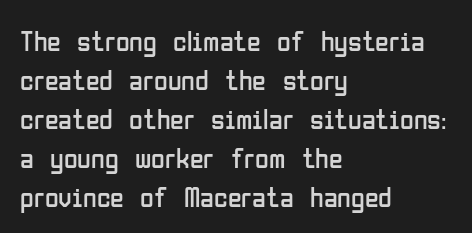
The compositor pushed each line to the left boundary. Is this a fixed-width face? No — the glyphs have proportional, varying widths. The rendering uses a moderate line-height, typical for paragraphs. The face looks like a standard text weight, possibly lighter.
